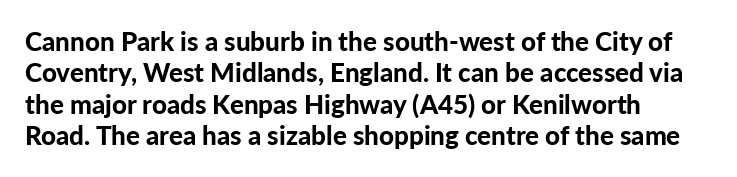
Q: Is the text bold? A: Yes.
Q: Is the text italic (slanted)? A: No, it is upright.
Q: Is the text underlined? A: No.
Q: How is the paragraph aligned? A: Left-aligned.
Q: Is the spacing between letters normal or unusually wide? A: Normal.
